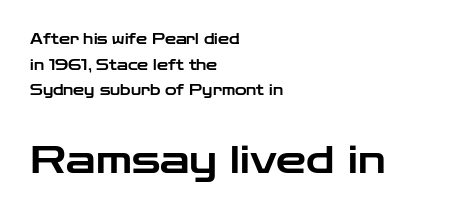
{"serif": "no", "italic": "no", "width": "wide", "stroke_contrast": "low", "x_height": "medium", "monospaced": "no", "underline": "no", "align": "left", "line_spacing_ratio": 1.83, "letter_spacing": "normal", "letter_spacing_em": 0.0, "larger_block": "second", "size_ratio": 2.71, "glyph_px": 38}
